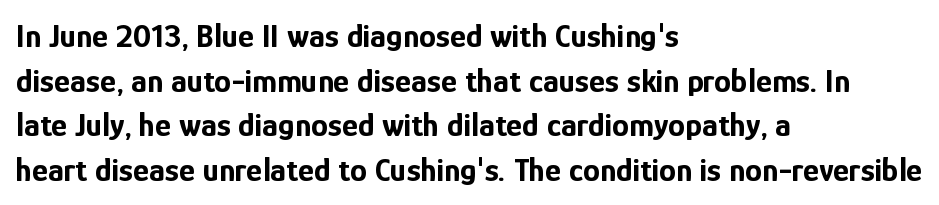
Q: Is the text bold? A: Yes.
Q: Is the text italic (slanted)? A: No, it is upright.
Q: Is the typeface a serif or a sans-serif typeface? A: Sans-serif.
Q: Is the text underlined? A: No.
Q: How is the paragraph aligned? A: Left-aligned.
Q: Is the spacing between letters normal or unusually wide? A: Normal.
Q: Is the spacing between lines tight, normal or loose? A: Normal.
Q: Width (condensed, normal, or wide)? A: Condensed.
Q: Stroke contrast? A: Low.
Q: x-height? A: Medium.
Q: Monospaced? A: No.
